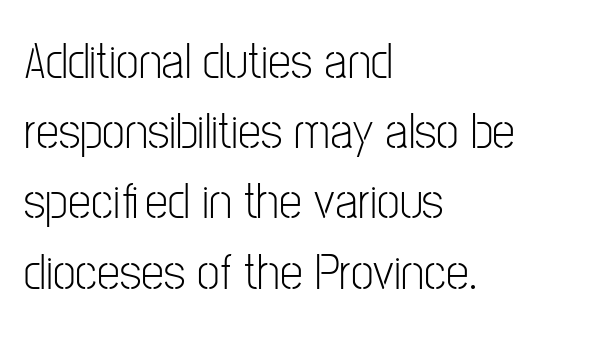
{"serif": "no", "italic": "no", "bold": "no", "weight": "light", "width": "condensed", "stroke_contrast": "low", "x_height": "medium", "monospaced": "no", "underline": "no", "align": "left", "line_spacing": "normal", "line_spacing_ratio": 1.35, "letter_spacing": "normal", "letter_spacing_em": 0.0, "glyph_px": 52}
